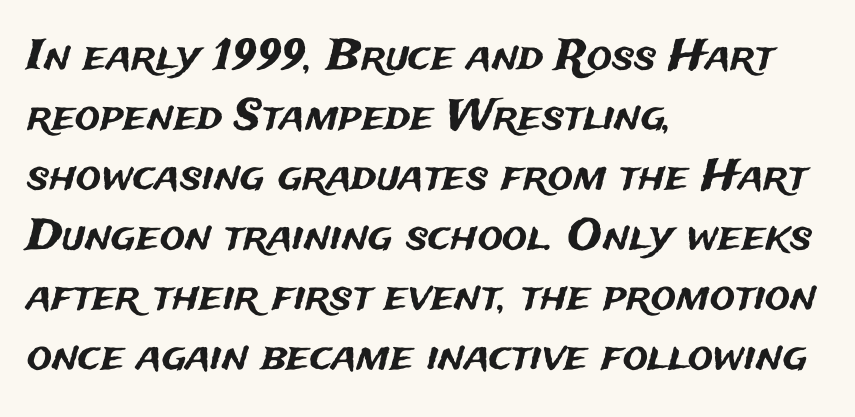
In CSS terms this would be text-align: left. These lines keep a tight, regular rhythm from letter to letter. Notice how descenders clear the ascenders below comfortably — that's standard leading. Looks like regular typesetting: each glyph gets only the width it needs. Descenders are the only things crossing below the line.
